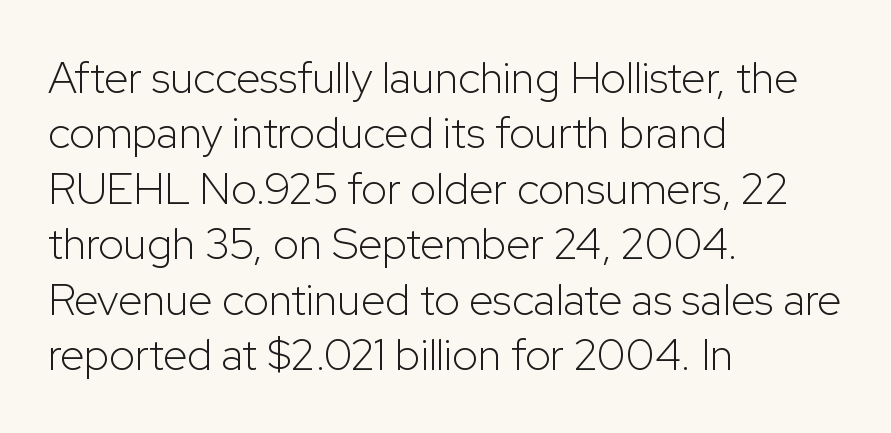
The image shows 44 px light sans-serif type, upright; set left-aligned, normal line spacing (1.26x), normal letter spacing, not underlined; low stroke contrast and a medium x-height.
